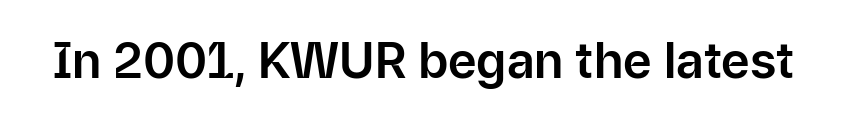
Q: Is the text italic (slanted)? A: No, it is upright.
Q: Is the typeface a serif or a sans-serif typeface? A: Sans-serif.
Q: Is the text underlined? A: No.
Q: Is the spacing between letters normal or unusually wide? A: Normal.
Q: Width (condensed, normal, or wide)? A: Normal.
Q: Stroke contrast? A: Low.
Q: x-height? A: Medium.
Q: Monospaced? A: No.
